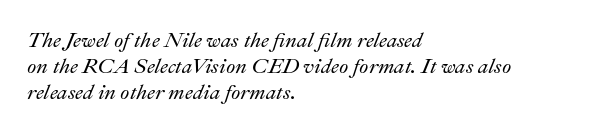
Q: Is the text italic (slanted)? A: Yes, it leans right by about 22 degrees.
Q: Is the text underlined? A: No.
Q: How is the paragraph aligned? A: Left-aligned.
Q: Is the spacing between letters normal or unusually wide? A: Normal.
Q: Is the spacing between lines tight, normal or loose? A: Normal.
